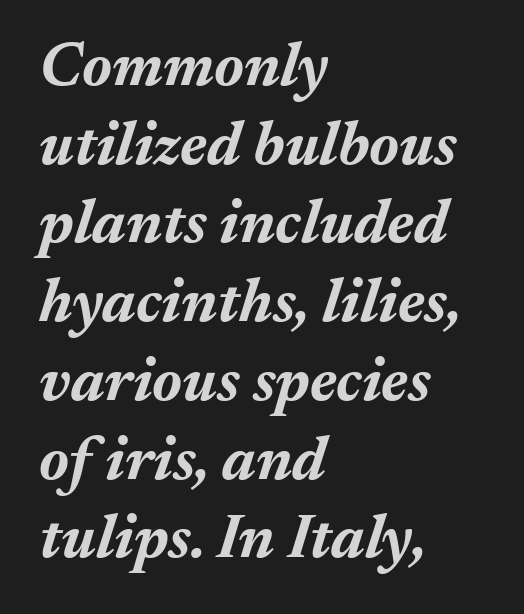
Q: Is the text bold? A: Yes.
Q: Is the text italic (slanted)? A: Yes, it leans right by about 17 degrees.
Q: Is the text underlined? A: No.
Q: How is the paragraph aligned? A: Left-aligned.
Q: Is the spacing between letters normal or unusually wide? A: Normal.
Q: Is the spacing between lines tight, normal or loose? A: Normal.
Q: Width (condensed, normal, or wide)? A: Normal.
Q: Stroke contrast? A: Medium.
Q: x-height? A: Medium.
Q: Monospaced? A: No.
